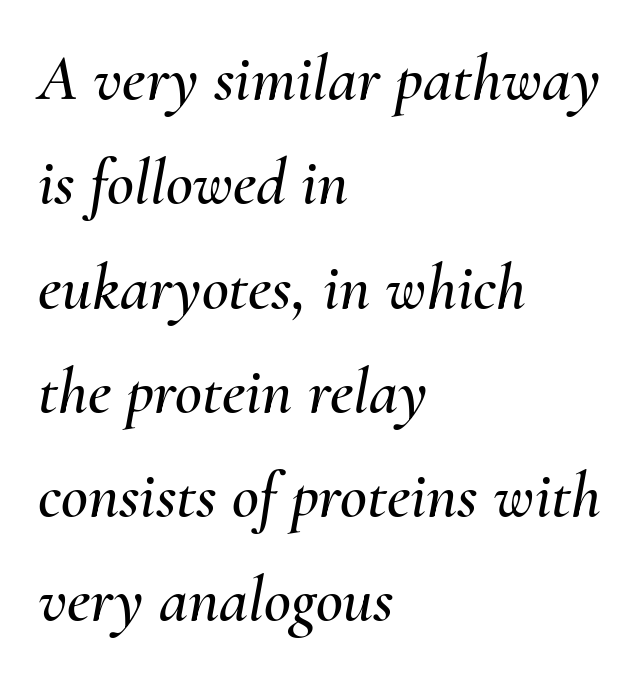
Q: Is the text italic (slanted)? A: Yes, it leans right by about 10 degrees.
Q: Is the text underlined? A: No.
Q: How is the paragraph aligned? A: Left-aligned.
Q: Is the spacing between letters normal or unusually wide? A: Normal.
Q: Is the spacing between lines tight, normal or loose? A: Normal.
Q: Width (condensed, normal, or wide)? A: Normal.
Q: Stroke contrast? A: Medium.
Q: x-height? A: Small.
Q: Monospaced? A: No.
